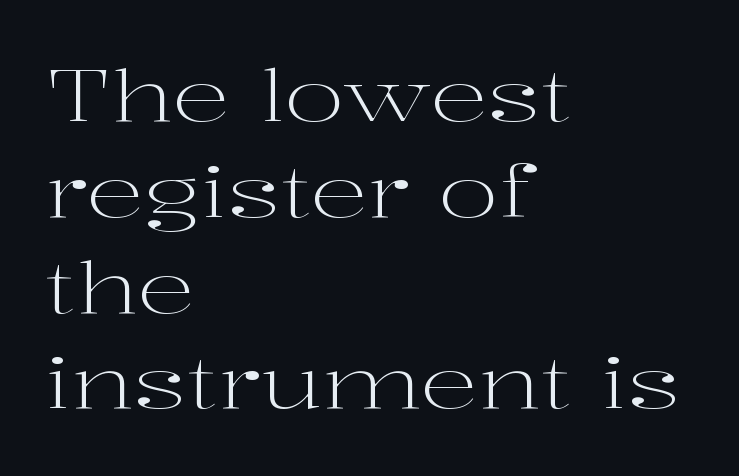
Q: Is the text bold? A: No.
Q: Is the text italic (slanted)? A: No, it is upright.
Q: Is the typeface a serif or a sans-serif typeface? A: Serif.
Q: Is the text underlined? A: No.
Q: How is the paragraph aligned? A: Left-aligned.
Q: Is the spacing between letters normal or unusually wide? A: Normal.
Q: Is the spacing between lines tight, normal or loose? A: Normal.
Q: Width (condensed, normal, or wide)? A: Wide.
Q: Stroke contrast? A: High.
Q: x-height? A: Medium.
Q: Monospaced? A: No.
